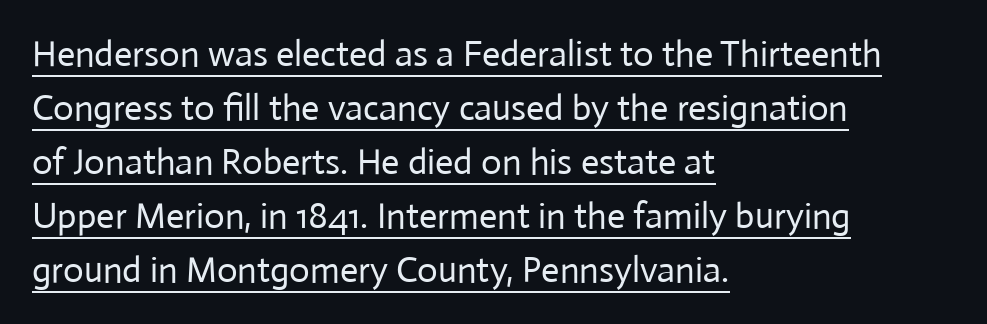
The image shows 36 px regular-weight sans-serif type, upright; set left-aligned, normal line spacing (1.5x), normal letter spacing, underlined; low stroke contrast and a medium x-height.
